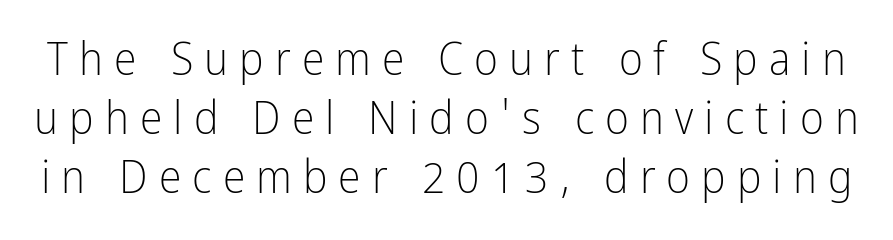
Any mark beneath the type? The region is blank. Character widths vary here, with narrow letters taking less room than wide ones. Every stem runs plumb, perpendicular to the baseline. The strokes carry an ordinary text weight at most.
